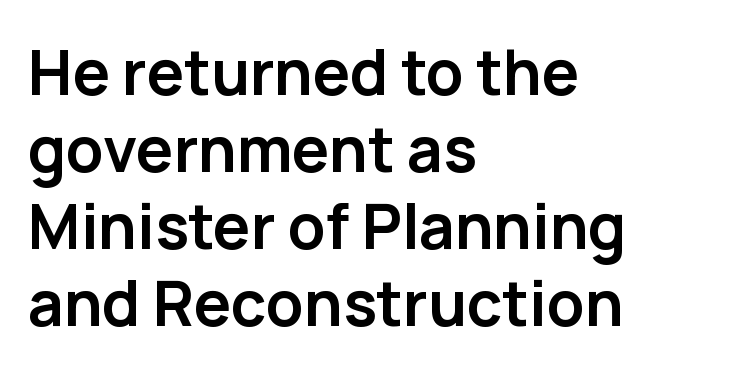
Unlike a traditional serif, this face leaves its strokes unadorned. Alignment: flush left. The face used here is proportionally spaced, like ordinary book or web type. The passage shown is emphatically bold. Unmarked baselines from the first word to the last.
